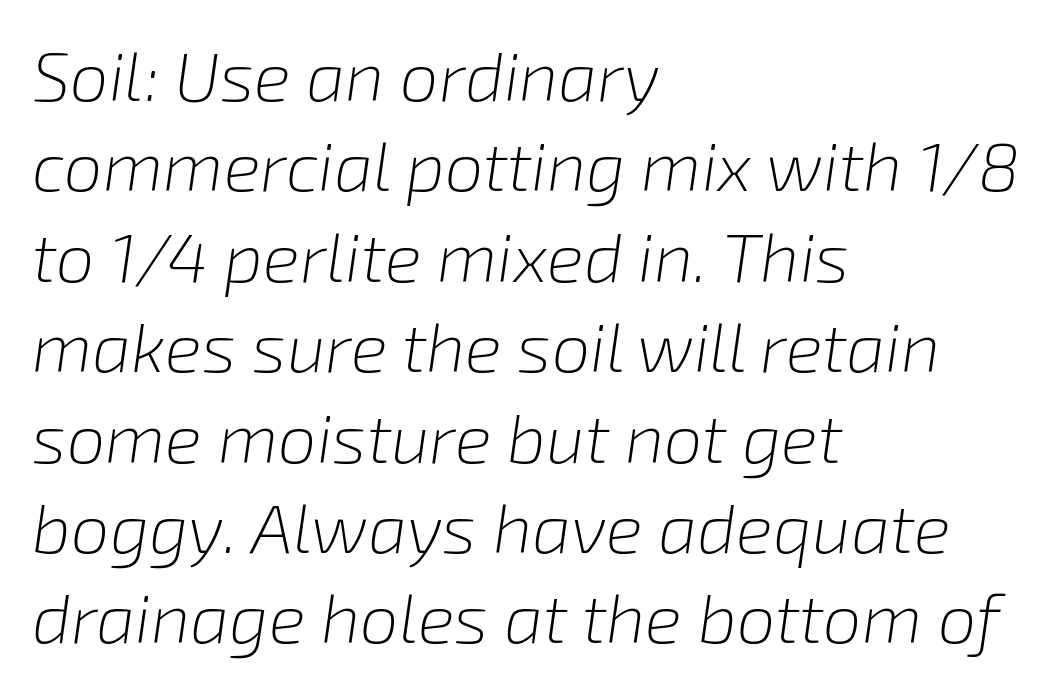
The image shows 69 px light type, italic (leaning right); set left-aligned, normal line spacing (1.31x), normal letter spacing, not underlined; low stroke contrast and a medium x-height.
